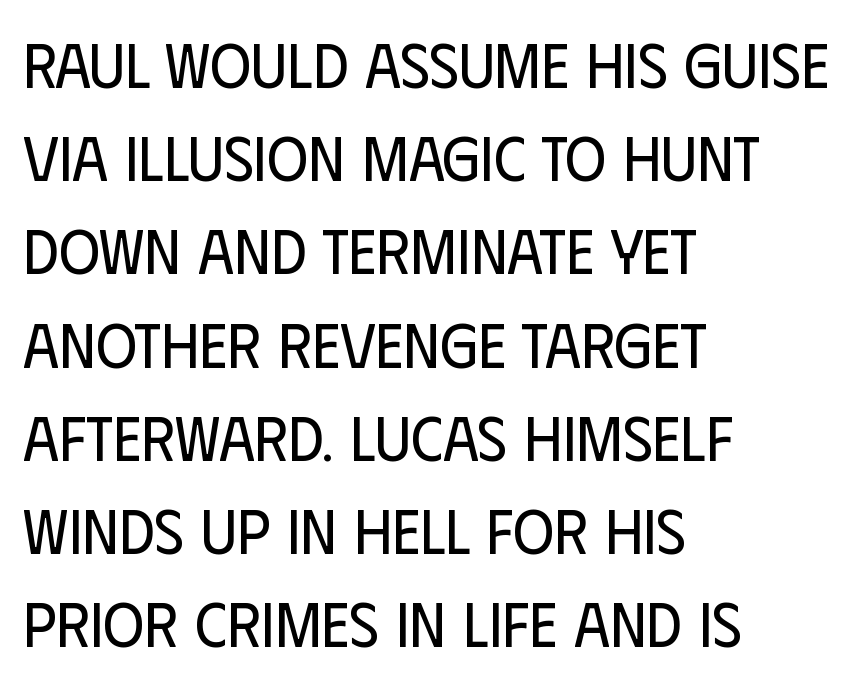
{"serif": "no", "italic": "no", "bold": "no", "weight": "regular", "width": "condensed", "stroke_contrast": "low", "x_height": "large", "monospaced": "no", "underline": "no", "align": "left", "line_spacing": "normal", "line_spacing_ratio": 1.48, "letter_spacing": "normal", "letter_spacing_em": 0.0, "glyph_px": 63}
